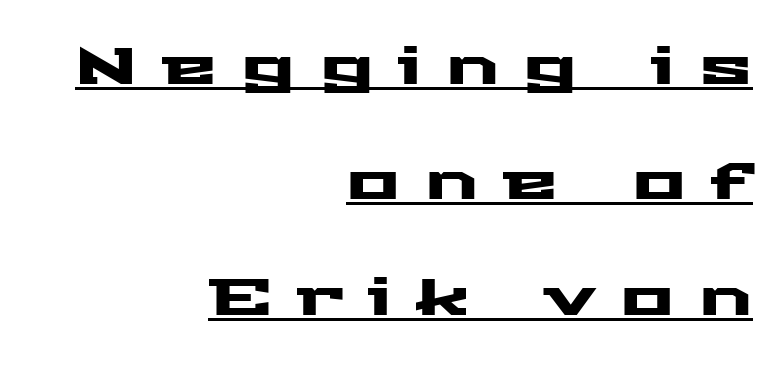
It's the straight-up-and-down kind of type. The rendering uses natural spacing where letterforms have individual widths. Students, observe: this is what heavily led, spacious text looks like. The words here are underlined. The gaps between neighbouring characters are conspicuously large. Caption: multi-line text, flush right, ragged left.
